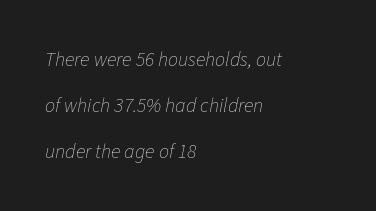
The image shows 20 px text type, italic (leaning right); set left-aligned, loose line spacing (2.3x), normal letter spacing, not underlined.
